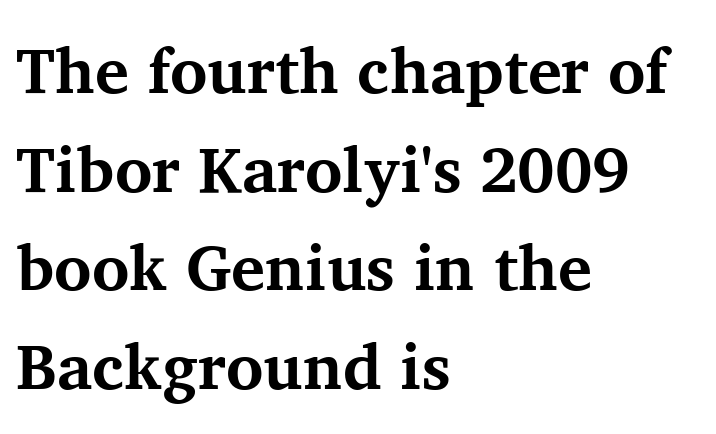
The image shows 64 px bold serif type, upright; set left-aligned, normal line spacing (1.54x), normal letter spacing, not underlined; medium stroke contrast and a medium x-height.
